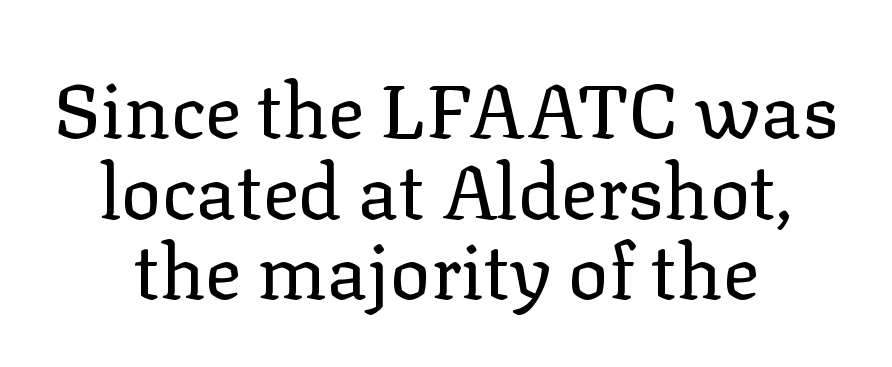
{"serif": "yes", "italic": "no", "bold": "no", "weight": "regular", "width": "normal", "stroke_contrast": "low", "x_height": "medium", "monospaced": "no", "underline": "no", "align": "center", "line_spacing": "tight", "line_spacing_ratio": 1.06, "letter_spacing": "normal", "letter_spacing_em": 0.0, "glyph_px": 76}
